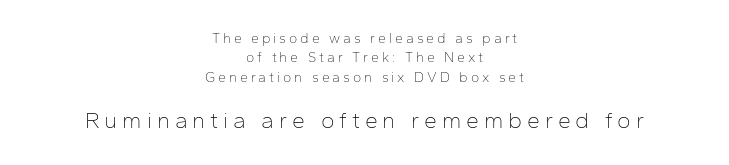
{"italic": "no", "bold": "no", "underline": "no", "align": "center", "line_spacing": "normal", "line_spacing_ratio": 1.38, "letter_spacing": "wide", "letter_spacing_em": 0.21, "larger_block": "second", "size_ratio": 1.64, "glyph_px": 23}
